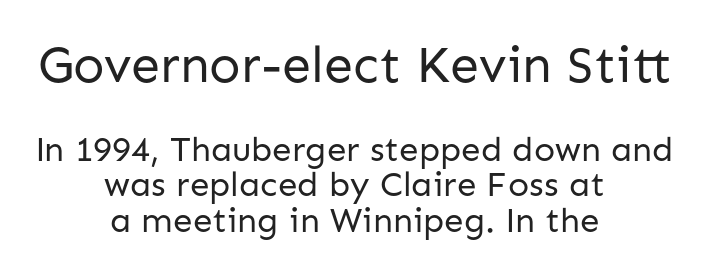
The image shows 52 px regular-weight sans-serif type, upright; set centered, tight line spacing (1.02x), normal letter spacing, not underlined; the first (top) block is 1.49x larger; low stroke contrast and a medium x-height.
